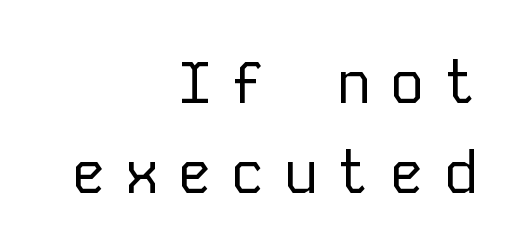
Q: Is the text bold? A: No.
Q: Is the text italic (slanted)? A: No, it is upright.
Q: Is the typeface a serif or a sans-serif typeface? A: Sans-serif.
Q: Is the text underlined? A: No.
Q: How is the paragraph aligned? A: Right-aligned.
Q: Is the spacing between letters normal or unusually wide? A: Unusually wide.
Q: Is the spacing between lines tight, normal or loose? A: Normal.
Q: Width (condensed, normal, or wide)? A: Normal.
Q: Stroke contrast? A: Low.
Q: x-height? A: Medium.
Q: Monospaced? A: Yes.
